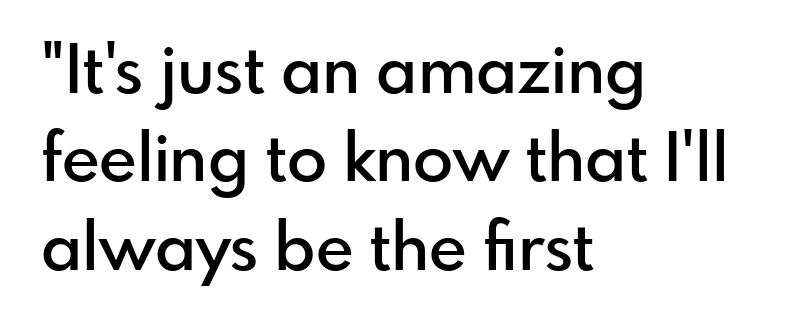
The leading is moderate, giving the passage an even texture. The face used here is proportionally spaced, like ordinary book or web type. Bold? Not quite — semibold, heavier than regular but stopping short. Nobody touched the tracking dial on this one. In terms of letterform style, serifs are entirely absent. Ascenders rise straight up at ninety degrees.
